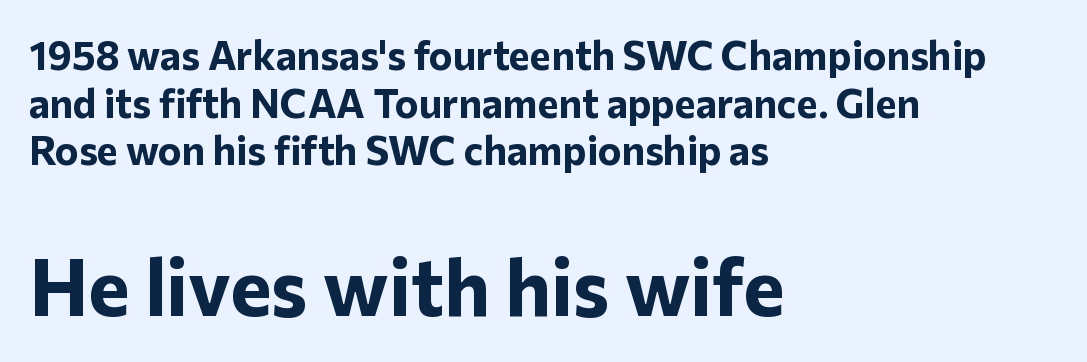
Default kerning and tracking; the words read as compact shapes. The rendering anchors every line to the left-hand side. Is this a sans? Yes — the strokes have no serifs. The emphasis by scale lands on block number two, below. You could not count columns in this text — the font is proportionally spaced.
